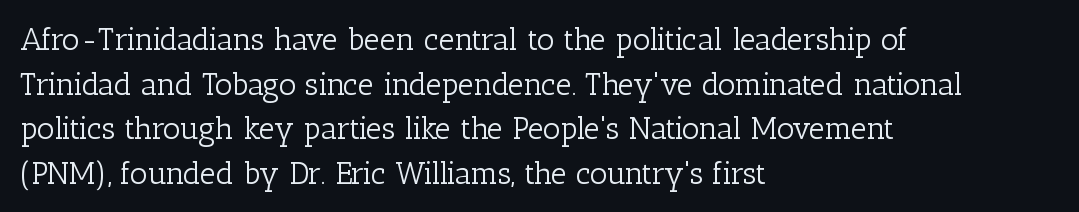
The image shows 31 px light serif type, upright; set left-aligned, normal line spacing (1.44x), normal letter spacing, not underlined; low stroke contrast and a medium x-height.
